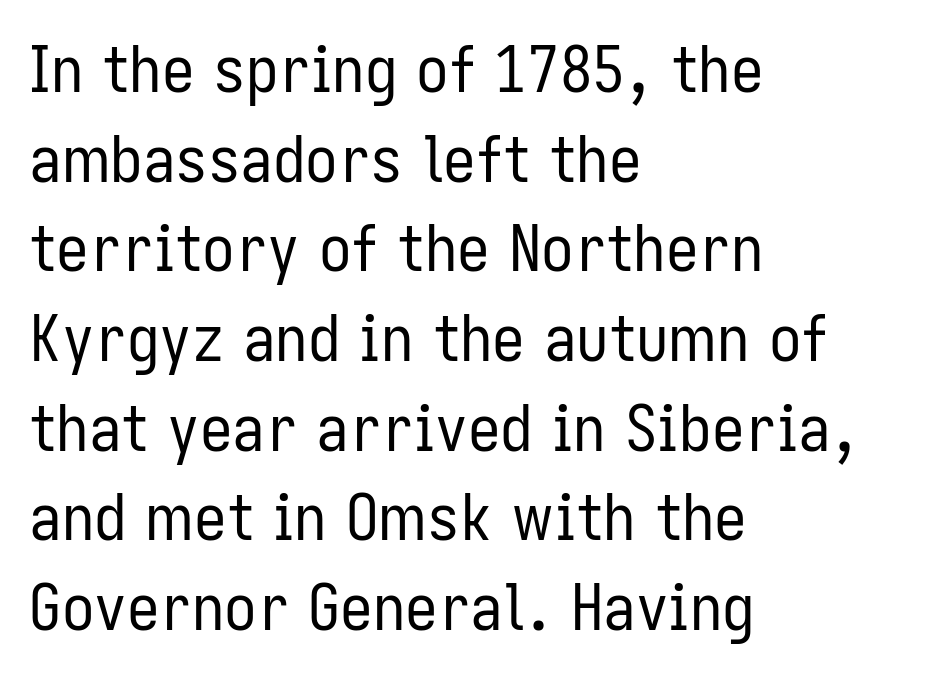
{"serif": "no", "italic": "no", "bold": "no", "weight": "regular", "width": "condensed", "stroke_contrast": "low", "x_height": "medium", "monospaced": "no", "underline": "no", "align": "left", "line_spacing": "normal", "line_spacing_ratio": 1.38, "letter_spacing": "normal", "letter_spacing_em": 0.0, "glyph_px": 65}
